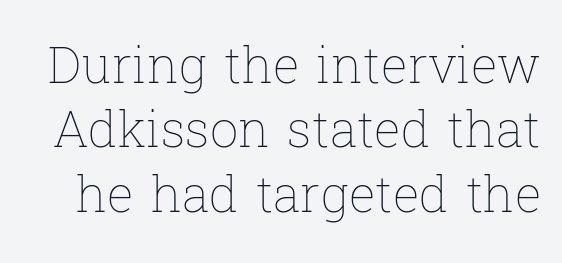
The image shows 50 px thin type, upright; set normal line spacing (1.29x), normal letter spacing, not underlined; low stroke contrast and a medium x-height.
